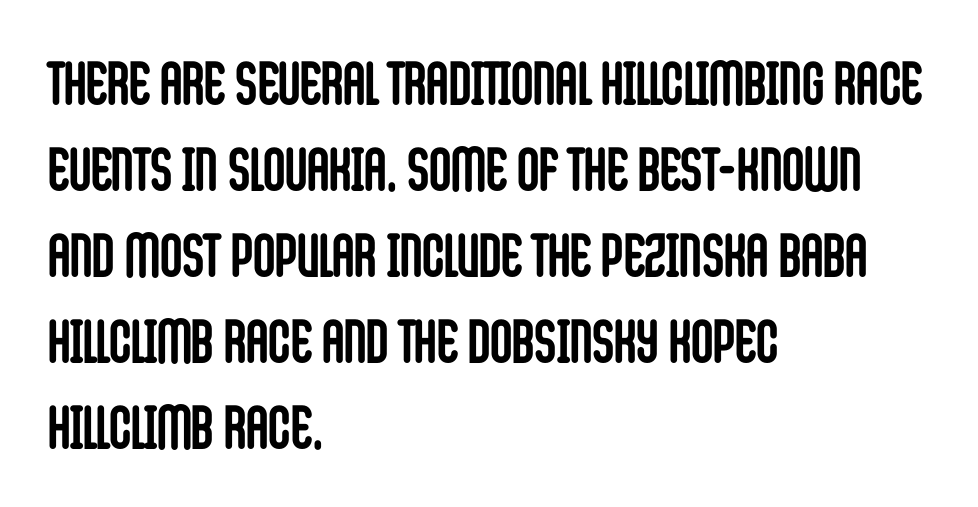
The image shows 61 px semibold, condensed sans-serif type, upright; set left-aligned, normal line spacing (1.41x), normal letter spacing, not underlined; low stroke contrast and a large x-height.
